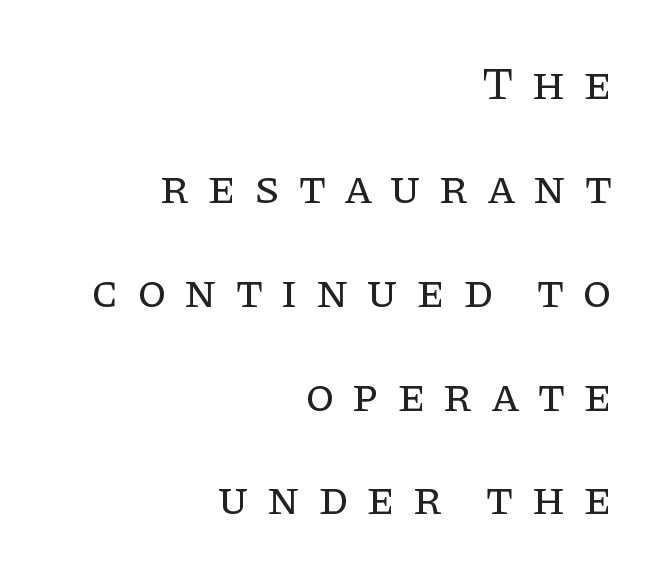
{"serif": "yes", "italic": "no", "bold": "no", "weight": "regular", "width": "normal", "stroke_contrast": "low", "x_height": "large", "monospaced": "no", "underline": "no", "align": "right", "line_spacing": "loose", "line_spacing_ratio": 2.21, "letter_spacing": "wide", "letter_spacing_em": 0.38, "glyph_px": 47}
